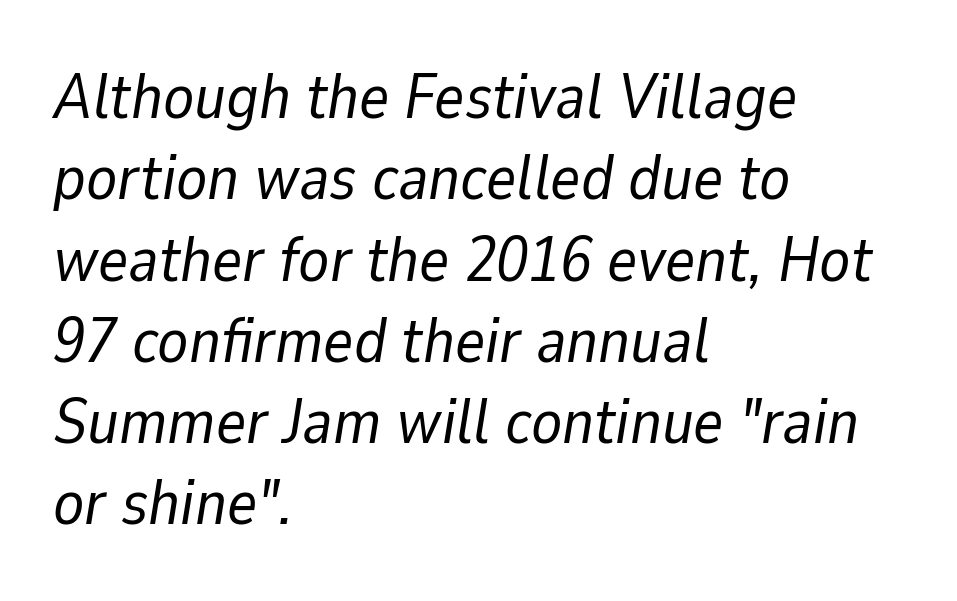
The image shows 64 px regular-weight type, italic (leaning right); set left-aligned, normal line spacing (1.27x), normal letter spacing, not underlined; low stroke contrast and a medium x-height.
